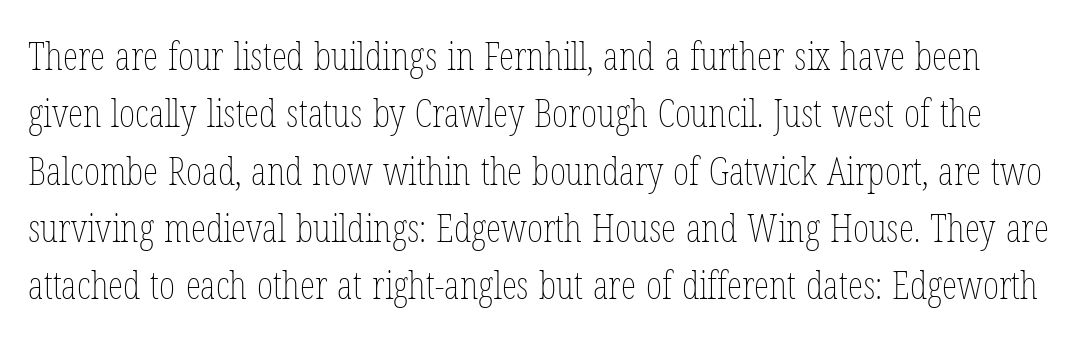
Q: Is the text bold? A: No.
Q: Is the text italic (slanted)? A: No, it is upright.
Q: Is the text underlined? A: No.
Q: Is the spacing between letters normal or unusually wide? A: Normal.
Q: Is the spacing between lines tight, normal or loose? A: Normal.
Q: Width (condensed, normal, or wide)? A: Condensed.
Q: Stroke contrast? A: Low.
Q: x-height? A: Medium.
Q: Monospaced? A: No.
